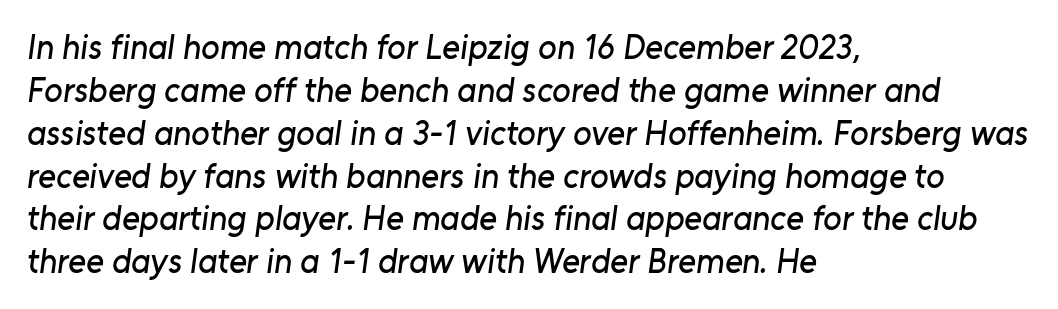
What's the leading like? Ordinary, nothing unusual. Reading down the block, your eye returns to a fixed left position each line. A typesetter would call this zero additional tracking. Nope, no serifs anywhere on these letters. These lines are rendered in a variable-pitch font. Plain, unruled lines of type.
